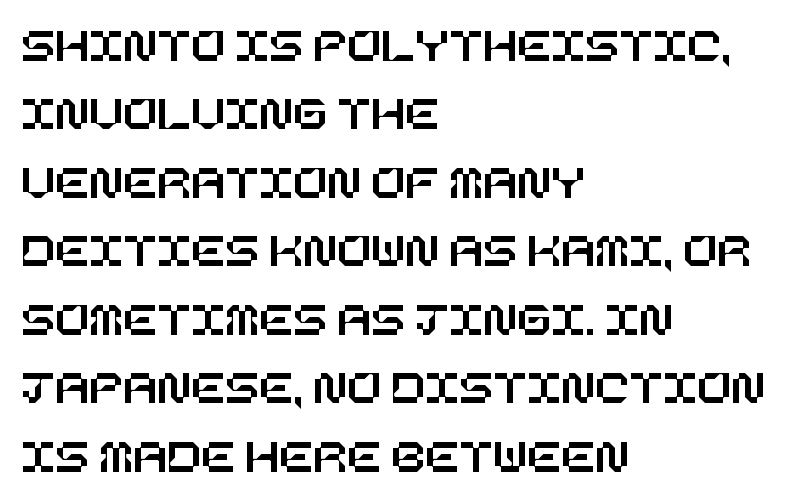
The image shows 50 px text type, upright; set left-aligned, normal line spacing (1.37x), normal letter spacing, not underlined; low stroke contrast and a large x-height.
